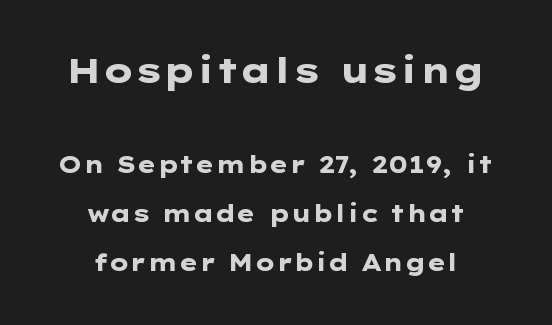
Q: Is the text bold? A: Yes.
Q: Is the text italic (slanted)? A: No, it is upright.
Q: Is the typeface a serif or a sans-serif typeface? A: Sans-serif.
Q: Is the text underlined? A: No.
Q: How is the paragraph aligned? A: Centered.
Q: Is the spacing between letters normal or unusually wide? A: Normal.
Q: Is the spacing between lines tight, normal or loose? A: Loose.
Q: Which block of text is set in a larger size, the first (top) or the second (bottom)? A: The first (top) one.
Q: Width (condensed, normal, or wide)? A: Wide.
Q: Stroke contrast? A: Low.
Q: x-height? A: Medium.
